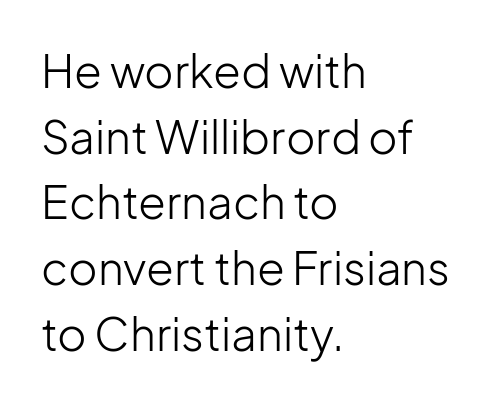
The image shows 45 px light sans-serif type, upright; set left-aligned, normal line spacing (1.46x), normal letter spacing, not underlined; low stroke contrast and a medium x-height.
